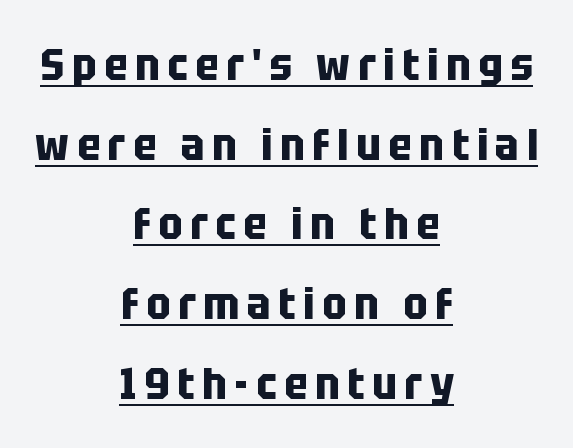
{"serif": "no", "italic": "no", "bold": "yes", "weight": "bold", "width": "condensed", "stroke_contrast": "low", "x_height": "large", "monospaced": "no", "underline": "yes", "align": "center", "line_spacing_ratio": 1.77, "glyph_px": 45}
